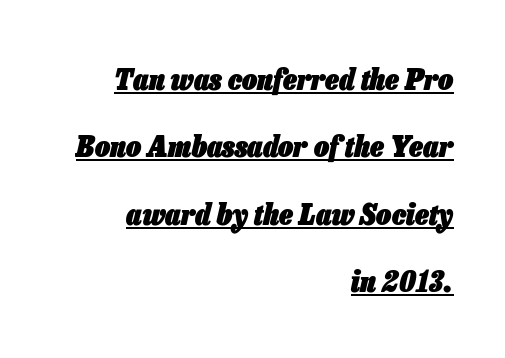
The image shows 30 px heavy, condensed type, italic (leaning right); set right-aligned, loose line spacing (2.25x), normal letter spacing, underlined; low stroke contrast and a medium x-height.
